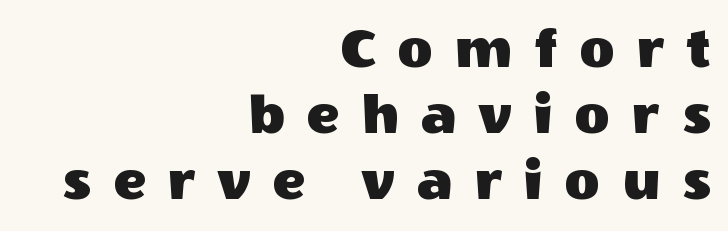
{"serif": "no", "italic": "no", "width": "normal", "x_height": "large", "monospaced": "no", "underline": "no", "align": "right", "line_spacing": "tight", "line_spacing_ratio": 1.1, "letter_spacing": "wide", "letter_spacing_em": 0.37, "glyph_px": 60}
